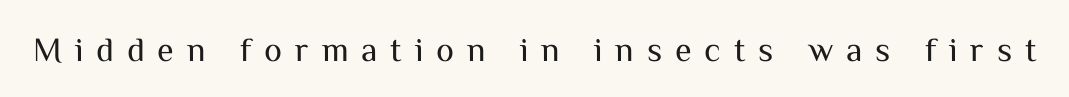
Observe the absence of serifs on each vertical stroke in this sample. Look at the tracking — it's clearly loosened, letters drifting apart. Ink coverage per letter is moderate at most. Quick note: underline off.
